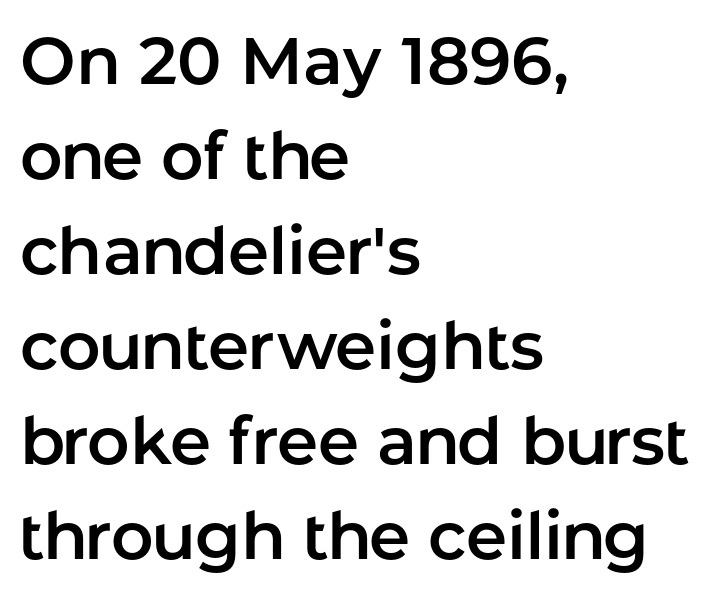
The image shows 66 px sans-serif type, upright; set left-aligned, normal line spacing (1.44x), normal letter spacing, not underlined; low stroke contrast and a medium x-height.
